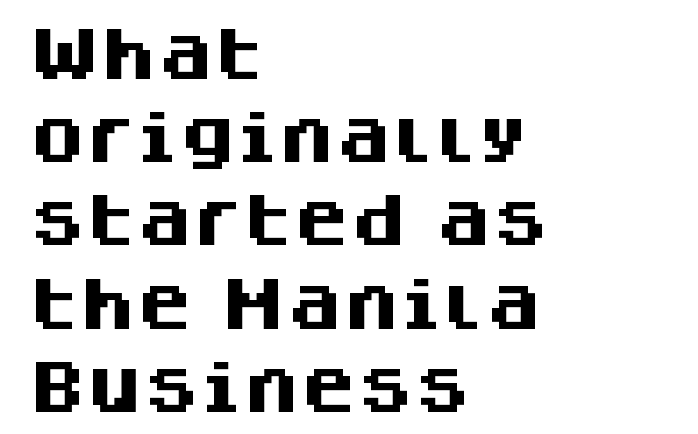
The image shows 57 px heavy sans-serif type, upright; set left-aligned, normal line spacing (1.46x), normal letter spacing, not underlined; medium stroke contrast and a large x-height.
